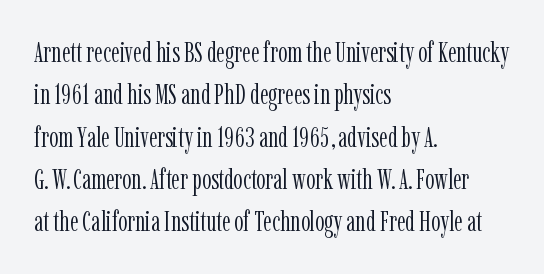
The image shows 29 px light, condensed serif type, upright; set left-aligned, normal line spacing (1.46x), normal letter spacing, not underlined; low stroke contrast and a medium x-height.
